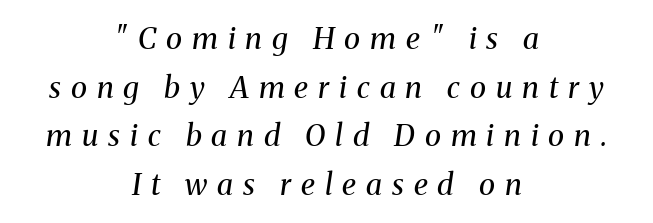
Q: Is the text bold? A: No.
Q: Is the text italic (slanted)? A: Yes, it leans right by about 8 degrees.
Q: Is the typeface a serif or a sans-serif typeface? A: Serif.
Q: Is the text underlined? A: No.
Q: How is the paragraph aligned? A: Centered.
Q: Is the spacing between letters normal or unusually wide? A: Unusually wide.
Q: Is the spacing between lines tight, normal or loose? A: Normal.
Q: Width (condensed, normal, or wide)? A: Normal.
Q: Stroke contrast? A: Medium.
Q: x-height? A: Medium.
Q: Monospaced? A: No.
